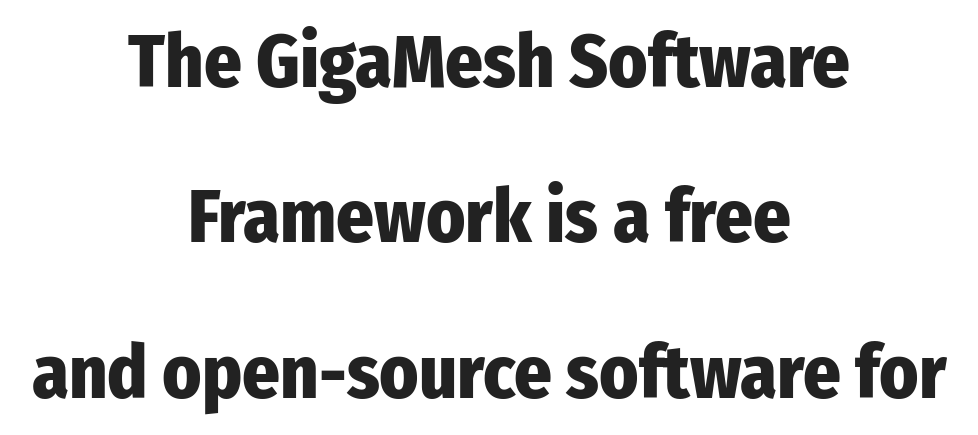
Q: Is the text bold? A: Yes.
Q: Is the text italic (slanted)? A: No, it is upright.
Q: Is the typeface a serif or a sans-serif typeface? A: Sans-serif.
Q: Is the text underlined? A: No.
Q: How is the paragraph aligned? A: Centered.
Q: Is the spacing between letters normal or unusually wide? A: Normal.
Q: Is the spacing between lines tight, normal or loose? A: Loose.
Q: Width (condensed, normal, or wide)? A: Condensed.
Q: Stroke contrast? A: Low.
Q: x-height? A: Medium.
Q: Monospaced? A: No.
